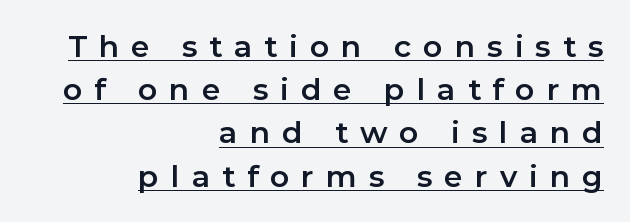
{"serif": "no", "italic": "no", "width": "normal", "stroke_contrast": "low", "x_height": "medium", "monospaced": "no", "underline": "yes", "align": "right", "line_spacing": "normal", "line_spacing_ratio": 1.44, "letter_spacing": "wide", "letter_spacing_em": 0.4, "glyph_px": 30}
